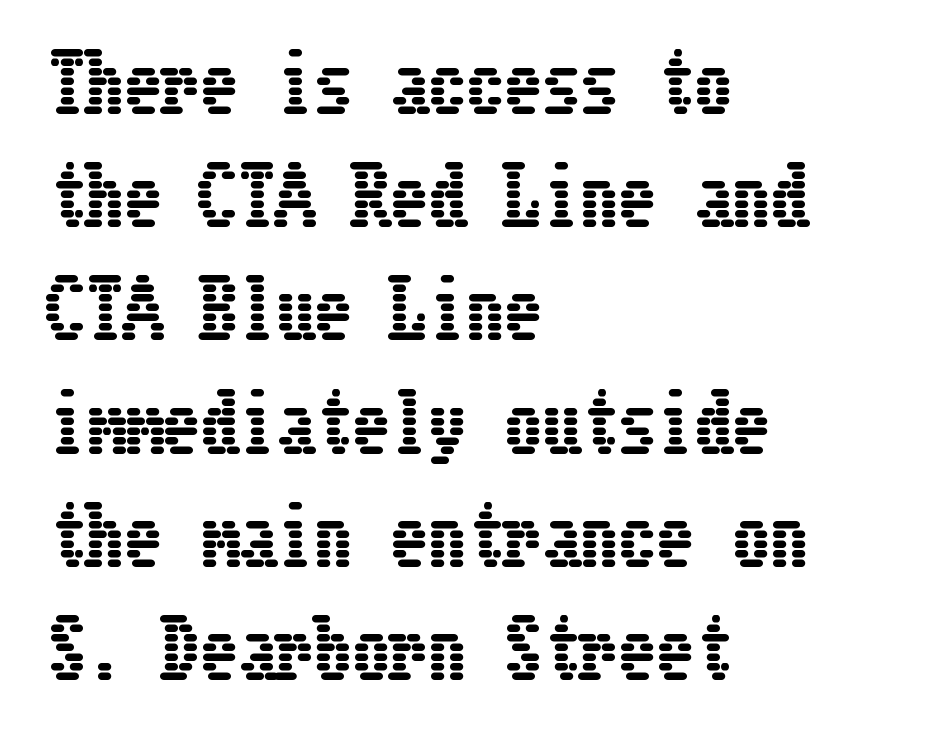
Anything drawn beneath the words? Only blank space. Italic? Not at all — the glyphs are vertical. The face used here is rendered with its standard letterfit. A classic flush-left, rag-right setting is used for this passage. Leading matches the norm, producing a regular column.
